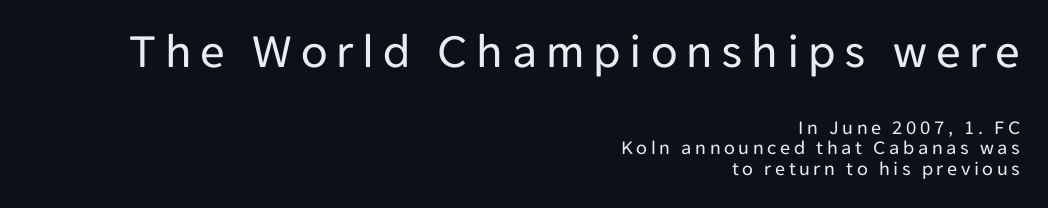
Q: Is the text bold? A: No.
Q: Is the text italic (slanted)? A: No, it is upright.
Q: Is the typeface a serif or a sans-serif typeface? A: Sans-serif.
Q: Is the text underlined? A: No.
Q: How is the paragraph aligned? A: Right-aligned.
Q: Is the spacing between lines tight, normal or loose? A: Tight.
Q: Which block of text is set in a larger size, the first (top) or the second (bottom)? A: The first (top) one.
Q: Width (condensed, normal, or wide)? A: Normal.
Q: Stroke contrast? A: Low.
Q: x-height? A: Medium.
Q: Monospaced? A: No.
